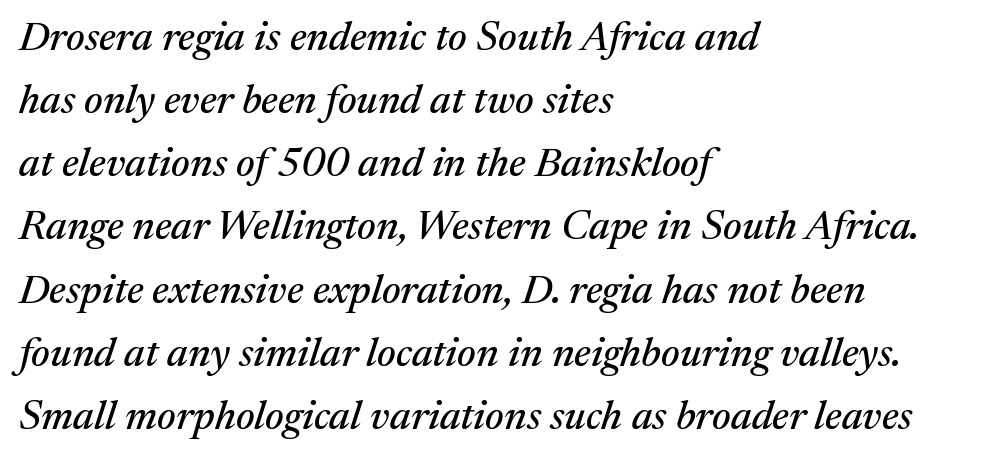
The image shows 41 px serif type, italic (leaning right); set left-aligned, normal line spacing (1.54x), normal letter spacing, not underlined; medium stroke contrast and a medium x-height.
